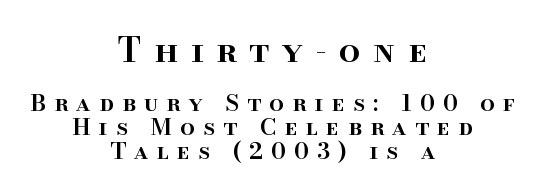
Q: Is the text bold? A: Semi-bold.
Q: Is the text italic (slanted)? A: No, it is upright.
Q: Is the typeface a serif or a sans-serif typeface? A: Serif.
Q: Is the text underlined? A: No.
Q: How is the paragraph aligned? A: Centered.
Q: Is the spacing between letters normal or unusually wide? A: Unusually wide.
Q: Is the spacing between lines tight, normal or loose? A: Tight.
Q: Which block of text is set in a larger size, the first (top) or the second (bottom)? A: The first (top) one.
Q: Width (condensed, normal, or wide)? A: Normal.
Q: Stroke contrast? A: High.
Q: x-height? A: Small.
Q: Monospaced? A: No.
